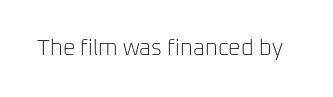
Q: Is the text bold? A: No.
Q: Is the text italic (slanted)? A: No, it is upright.
Q: Is the text underlined? A: No.
Q: Is the spacing between letters normal or unusually wide? A: Normal.
